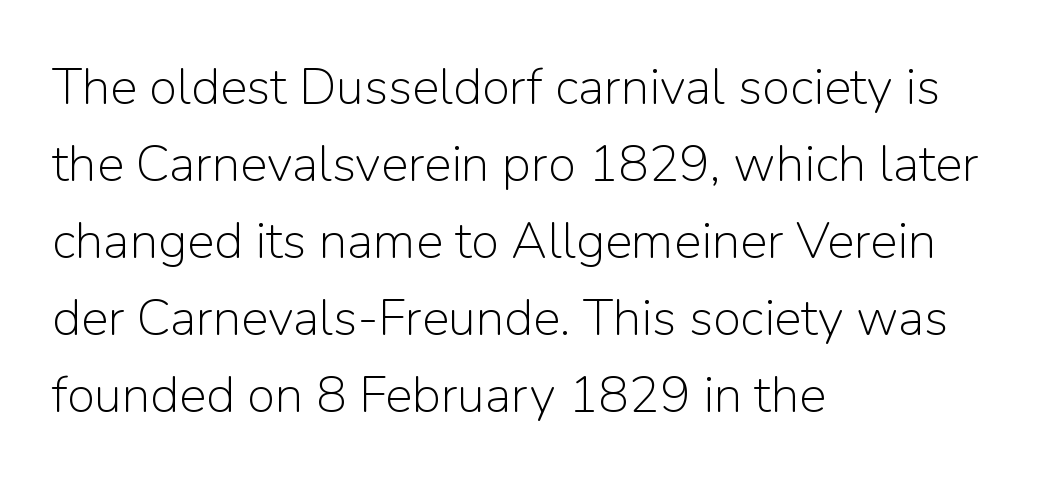
Q: Is the text bold? A: No.
Q: Is the text italic (slanted)? A: No, it is upright.
Q: Is the typeface a serif or a sans-serif typeface? A: Sans-serif.
Q: Is the text underlined? A: No.
Q: How is the paragraph aligned? A: Left-aligned.
Q: Is the spacing between letters normal or unusually wide? A: Normal.
Q: Is the spacing between lines tight, normal or loose? A: Normal.
Q: Width (condensed, normal, or wide)? A: Normal.
Q: Stroke contrast? A: Low.
Q: x-height? A: Medium.
Q: Monospaced? A: No.
